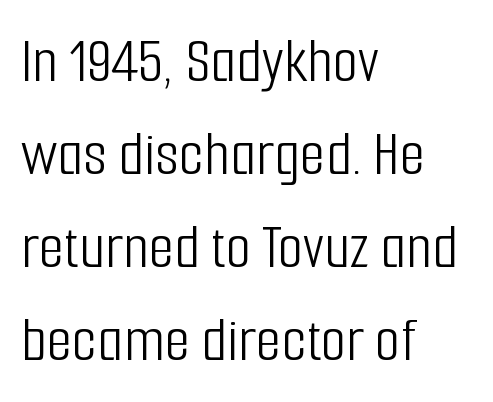
Normally led — the rows are evenly, conventionally spaced. Weight: in the light-to-regular range. Stroke terminals: plain, sans-serif. Tracking here is standard; glyphs follow each other at the usual distance. Every character sits straight up, as roman type does.
